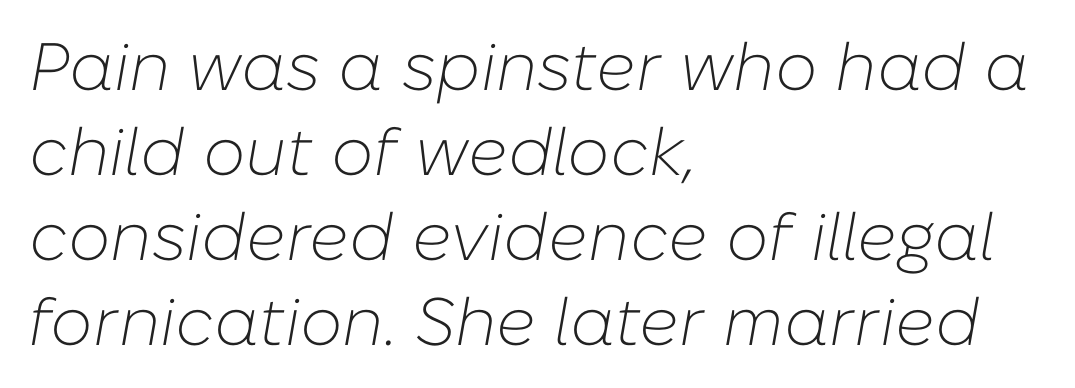
The image shows 67 px light type, italic (leaning right); set left-aligned, normal line spacing (1.27x), normal letter spacing, not underlined; low stroke contrast and a medium x-height.
